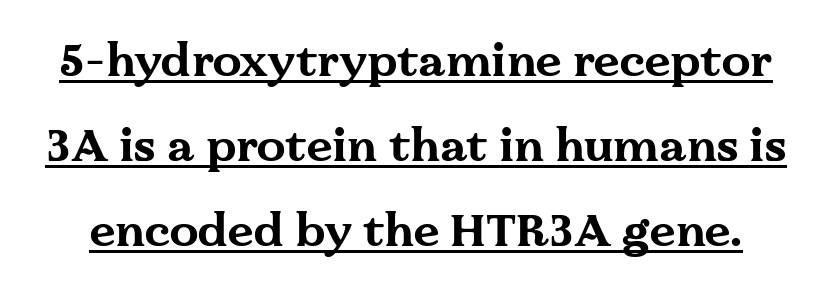
Q: Is the text bold? A: Yes.
Q: Is the text italic (slanted)? A: No, it is upright.
Q: Is the typeface a serif or a sans-serif typeface? A: Serif.
Q: Is the text underlined? A: Yes.
Q: Is the spacing between letters normal or unusually wide? A: Normal.
Q: Width (condensed, normal, or wide)? A: Wide.
Q: Stroke contrast? A: Medium.
Q: x-height? A: Medium.
Q: Monospaced? A: No.
